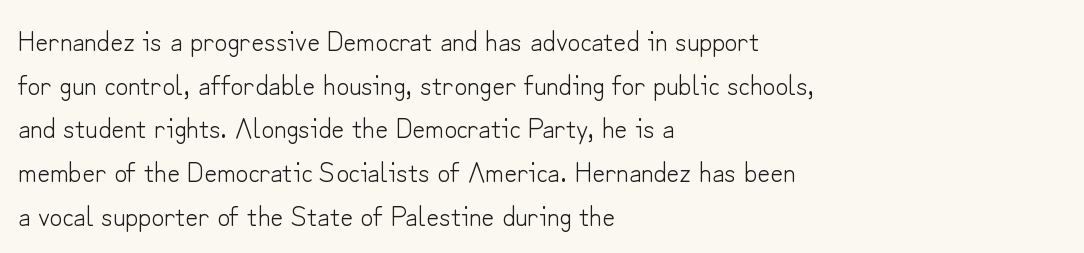
Each row of text sits above clean, open space. In terms of leading, this rendering sits right in the middle. Are there feet on the stems? There aren't — it's a sans. Inter-character spacing is left at the font's built-in metrics. Unlike italic type, these characters show no tilt at all. Line beginnings align vertically; line endings do not.
